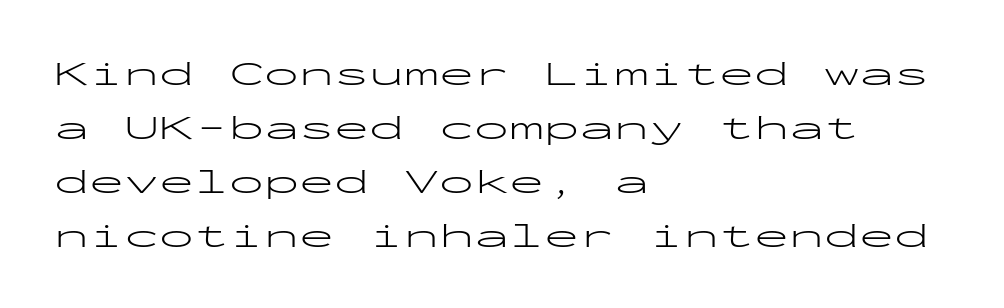
{"serif": "no", "italic": "no", "bold": "no", "weight": "light", "width": "wide", "stroke_contrast": "low", "x_height": "medium", "monospaced": "yes", "underline": "no", "align": "left", "line_spacing": "normal", "line_spacing_ratio": 1.54, "letter_spacing": "normal", "letter_spacing_em": 0.0, "glyph_px": 35}
